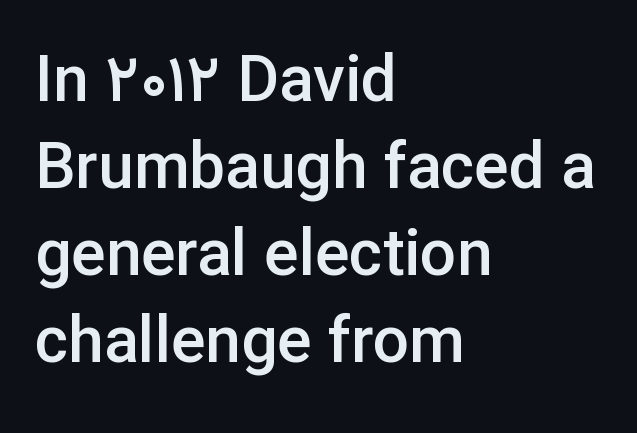
Tall strokes in this sample are plumb rather than angled. The sample has been set in demibold, a notch under bold. In terms of letterspacing, this is plain default setting. Each letter keeps its own natural width here, so spacing adapts to shape. Where is the straight margin? On the left. Is this a sans? Yes — the strokes have no serifs.
